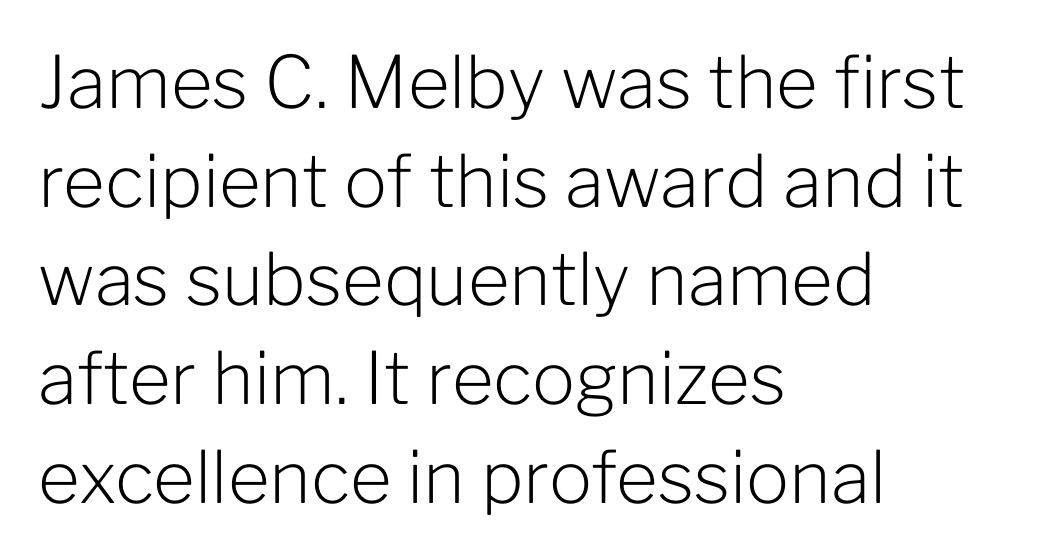
{"serif": "no", "italic": "no", "bold": "no", "weight": "light", "width": "normal", "stroke_contrast": "low", "x_height": "medium", "monospaced": "no", "underline": "no", "align": "left", "line_spacing": "normal", "line_spacing_ratio": 1.37, "letter_spacing": "normal", "letter_spacing_em": 0.0, "glyph_px": 72}
